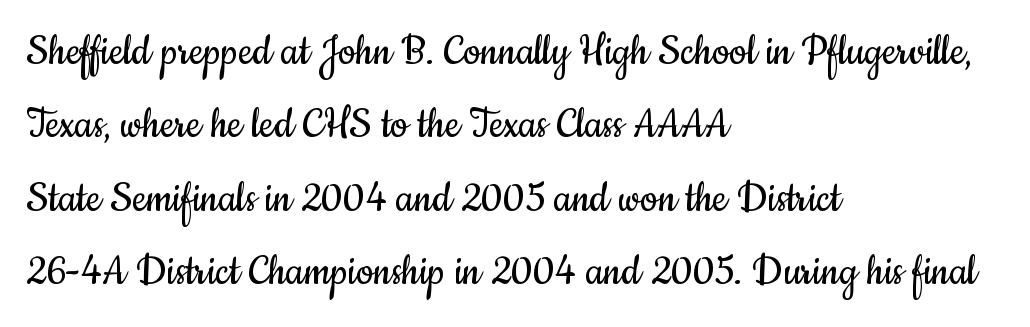
{"serif": "no", "bold": "no", "weight": "regular", "width": "condensed", "stroke_contrast": "low", "x_height": "small", "monospaced": "no", "underline": "no", "align": "left", "line_spacing": "normal", "line_spacing_ratio": 1.53, "letter_spacing": "normal", "letter_spacing_em": 0.0, "glyph_px": 48}
